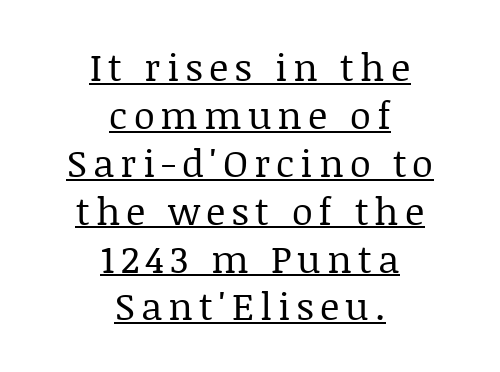
In CSS terms this would be text-align: center. Unlike a clean sans, this face finishes its strokes with serifs. Varying glyph widths throughout — classic text-font behaviour. Stems and bowls with no extra thickness — not bold. The type sits square on the baseline with zero lean. Line spacing here is normal.
